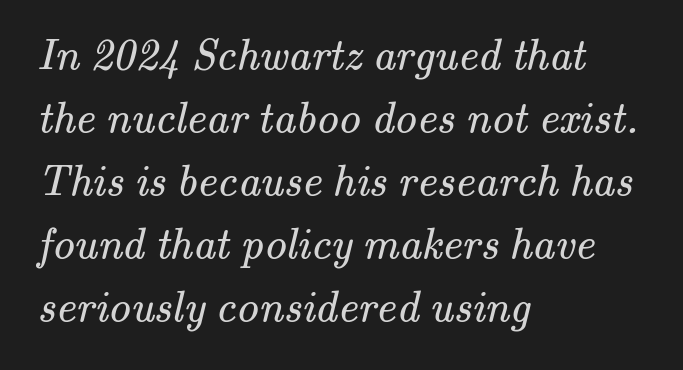
Q: Is the text bold? A: No.
Q: Is the typeface a serif or a sans-serif typeface? A: Serif.
Q: Is the text underlined? A: No.
Q: How is the paragraph aligned? A: Left-aligned.
Q: Is the spacing between letters normal or unusually wide? A: Normal.
Q: Is the spacing between lines tight, normal or loose? A: Normal.
Q: Width (condensed, normal, or wide)? A: Normal.
Q: Stroke contrast? A: Medium.
Q: x-height? A: Small.
Q: Monospaced? A: No.
